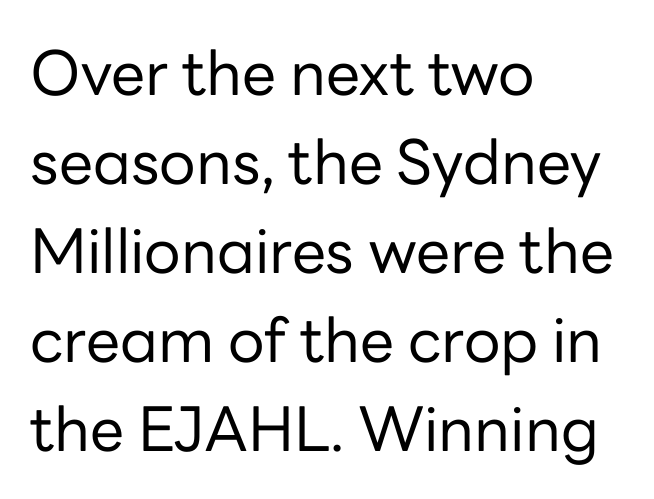
The image shows 61 px regular-weight sans-serif type, upright; set left-aligned, normal line spacing (1.46x), normal letter spacing, not underlined; low stroke contrast and a medium x-height.
